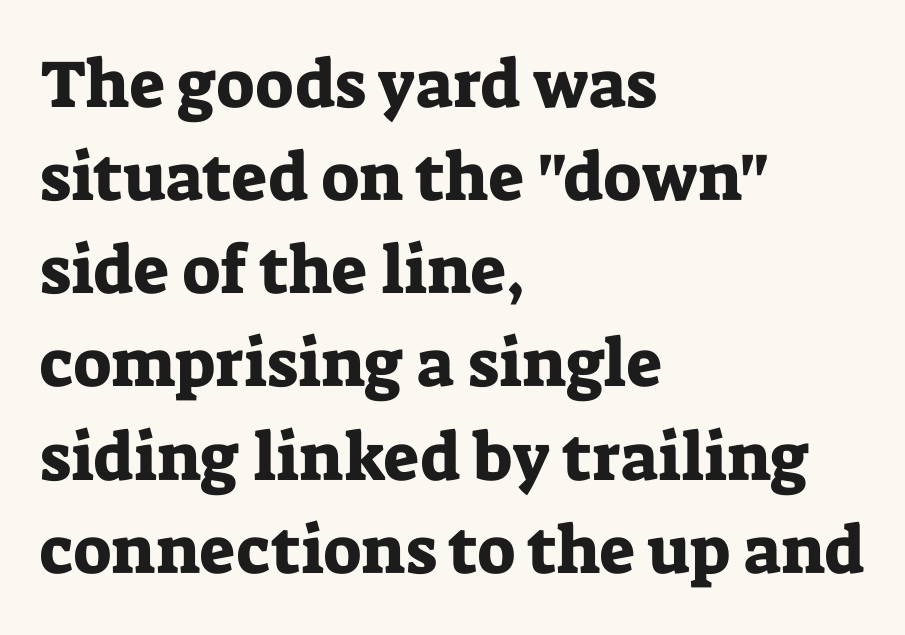
Q: Is the text italic (slanted)? A: No, it is upright.
Q: Is the typeface a serif or a sans-serif typeface? A: Serif.
Q: Is the text underlined? A: No.
Q: How is the paragraph aligned? A: Left-aligned.
Q: Is the spacing between letters normal or unusually wide? A: Normal.
Q: Is the spacing between lines tight, normal or loose? A: Normal.
Q: Width (condensed, normal, or wide)? A: Normal.
Q: Stroke contrast? A: Low.
Q: x-height? A: Medium.
Q: Monospaced? A: No.
